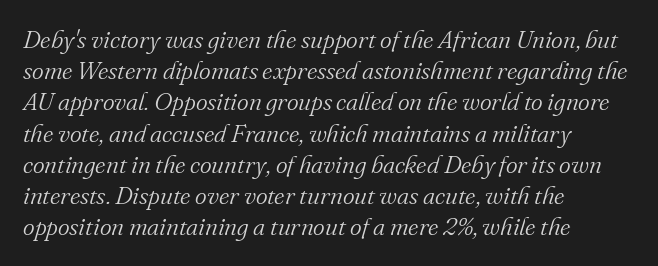
Q: Is the text bold? A: No.
Q: Is the text italic (slanted)? A: Yes, it leans right by about 16 degrees.
Q: Is the text underlined? A: No.
Q: How is the paragraph aligned? A: Left-aligned.
Q: Is the spacing between letters normal or unusually wide? A: Normal.
Q: Is the spacing between lines tight, normal or loose? A: Normal.
